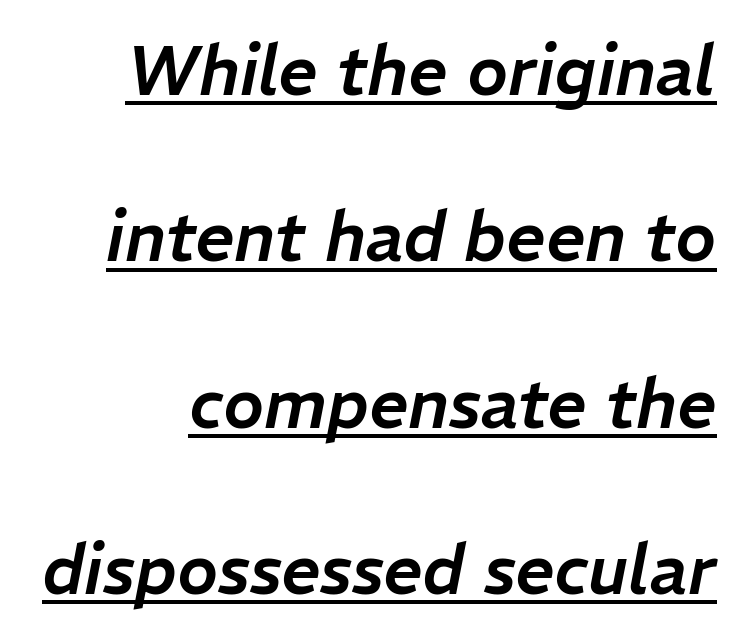
Q: Is the text italic (slanted)? A: Yes, it leans right by about 11 degrees.
Q: Is the text underlined? A: Yes.
Q: Is the spacing between letters normal or unusually wide? A: Normal.
Q: Is the spacing between lines tight, normal or loose? A: Loose.
Q: Width (condensed, normal, or wide)? A: Normal.
Q: Stroke contrast? A: Low.
Q: x-height? A: Medium.
Q: Monospaced? A: No.
